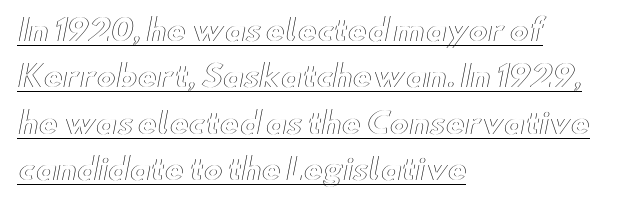
Q: Is the text italic (slanted)? A: Yes.
Q: Is the text underlined? A: Yes.
Q: How is the paragraph aligned? A: Left-aligned.
Q: Is the spacing between letters normal or unusually wide? A: Normal.
Q: Is the spacing between lines tight, normal or loose? A: Normal.
Q: Width (condensed, normal, or wide)? A: Wide.
Q: x-height? A: Small.
Q: Monospaced? A: No.
